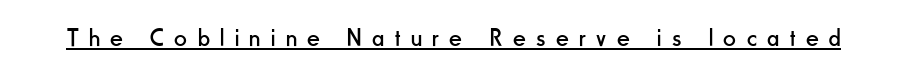
{"italic": "no", "bold": "no", "underline": "yes", "letter_spacing": "wide", "letter_spacing_em": 0.42, "glyph_px": 25}
